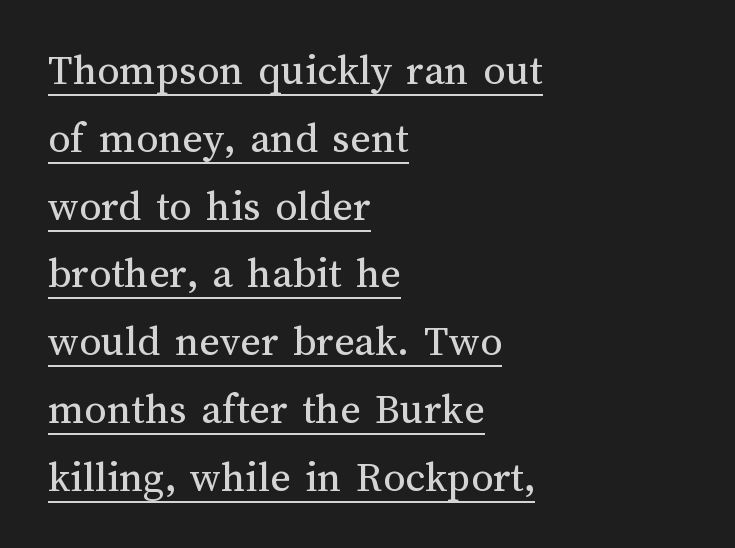
Underlining? Definitely there. The face used here is proportionally spaced, like ordinary book or web type. Tall strokes in this sample are plumb rather than angled. How are the letters spaced? Ordinarily, with no added tracking. Vertical stems look standard width or narrower in stroke.
